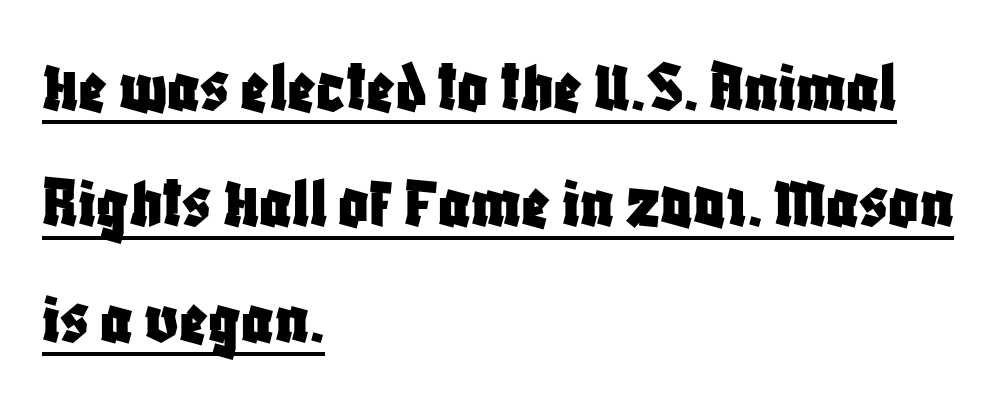
{"serif": "no", "italic": "no", "width": "condensed", "stroke_contrast": "low", "x_height": "large", "monospaced": "no", "underline": "yes", "align": "left", "line_spacing": "normal", "line_spacing_ratio": 1.57, "letter_spacing": "normal", "letter_spacing_em": 0.0, "glyph_px": 74}
